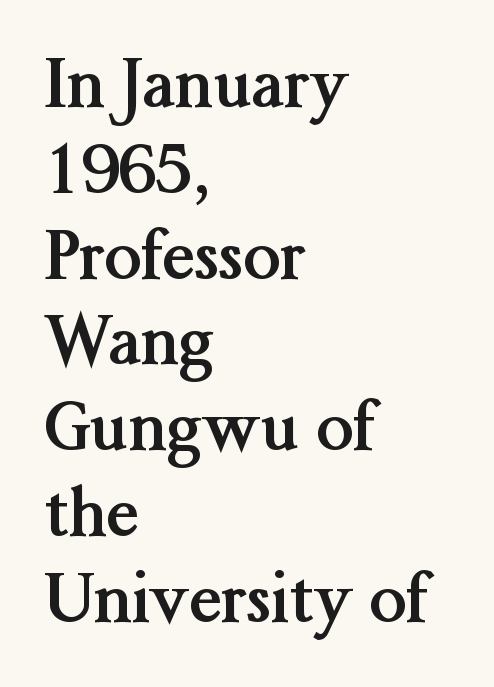
Q: Is the text bold? A: Yes.
Q: Is the text italic (slanted)? A: No, it is upright.
Q: Is the typeface a serif or a sans-serif typeface? A: Serif.
Q: Is the text underlined? A: No.
Q: How is the paragraph aligned? A: Left-aligned.
Q: Is the spacing between letters normal or unusually wide? A: Normal.
Q: Is the spacing between lines tight, normal or loose? A: Normal.
Q: Width (condensed, normal, or wide)? A: Normal.
Q: Stroke contrast? A: Medium.
Q: x-height? A: Medium.
Q: Monospaced? A: No.
